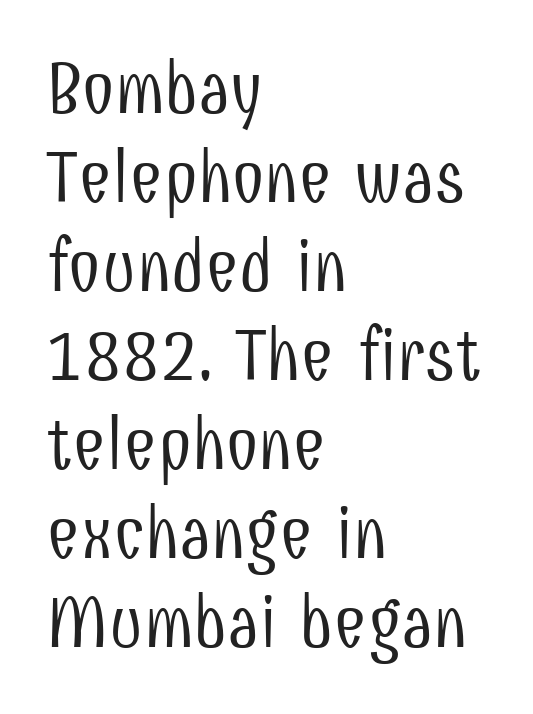
Q: Is the text bold? A: No.
Q: Is the text italic (slanted)? A: No, it is upright.
Q: Is the typeface a serif or a sans-serif typeface? A: Sans-serif.
Q: Is the text underlined? A: No.
Q: How is the paragraph aligned? A: Left-aligned.
Q: Is the spacing between letters normal or unusually wide? A: Normal.
Q: Width (condensed, normal, or wide)? A: Condensed.
Q: Stroke contrast? A: Low.
Q: x-height? A: Medium.
Q: Monospaced? A: No.
